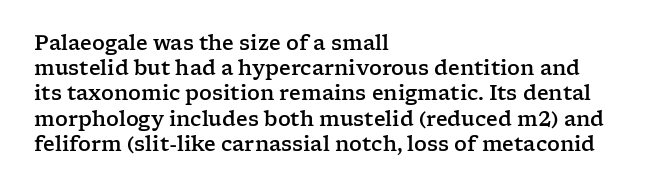
Q: Is the text italic (slanted)? A: No, it is upright.
Q: Is the text underlined? A: No.
Q: How is the paragraph aligned? A: Left-aligned.
Q: Is the spacing between letters normal or unusually wide? A: Normal.
Q: Is the spacing between lines tight, normal or loose? A: Normal.
